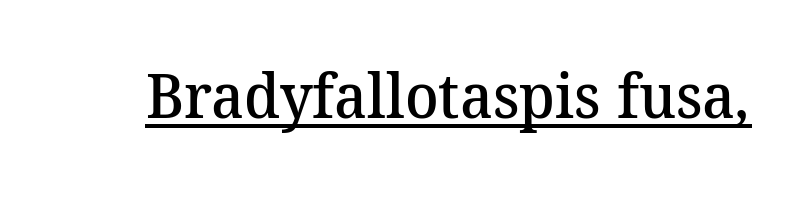
{"serif": "yes", "bold": "semi", "weight": "semibold", "width": "normal", "stroke_contrast": "medium", "x_height": "medium", "monospaced": "no", "underline": "yes", "letter_spacing": "normal", "letter_spacing_em": 0.0, "glyph_px": 62}
